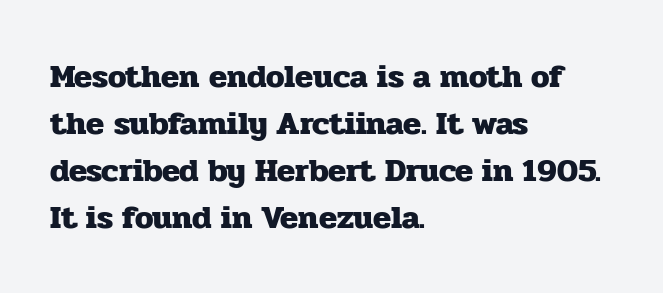
The image shows 33 px heavy serif type, upright; set left-aligned, normal line spacing (1.42x), normal letter spacing, not underlined; low stroke contrast and a medium x-height.
